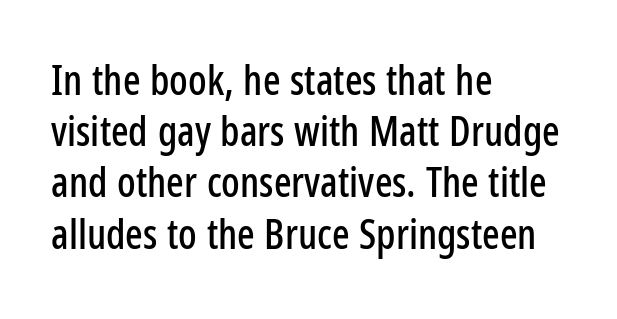
{"serif": "no", "italic": "no", "width": "condensed", "stroke_contrast": "low", "x_height": "medium", "monospaced": "no", "underline": "no", "align": "left", "line_spacing": "normal", "line_spacing_ratio": 1.25, "letter_spacing": "normal", "letter_spacing_em": 0.0, "glyph_px": 41}
